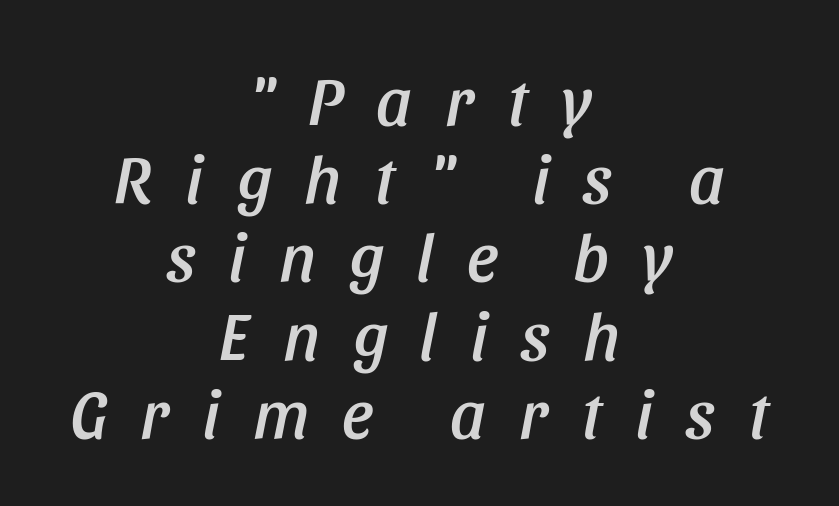
Q: Is the text italic (slanted)? A: Yes, it leans right by about 11 degrees.
Q: Is the text underlined? A: No.
Q: How is the paragraph aligned? A: Centered.
Q: Is the spacing between letters normal or unusually wide? A: Unusually wide.
Q: Is the spacing between lines tight, normal or loose? A: Tight.
Q: Width (condensed, normal, or wide)? A: Condensed.
Q: Stroke contrast? A: Low.
Q: x-height? A: Large.
Q: Monospaced? A: No.
